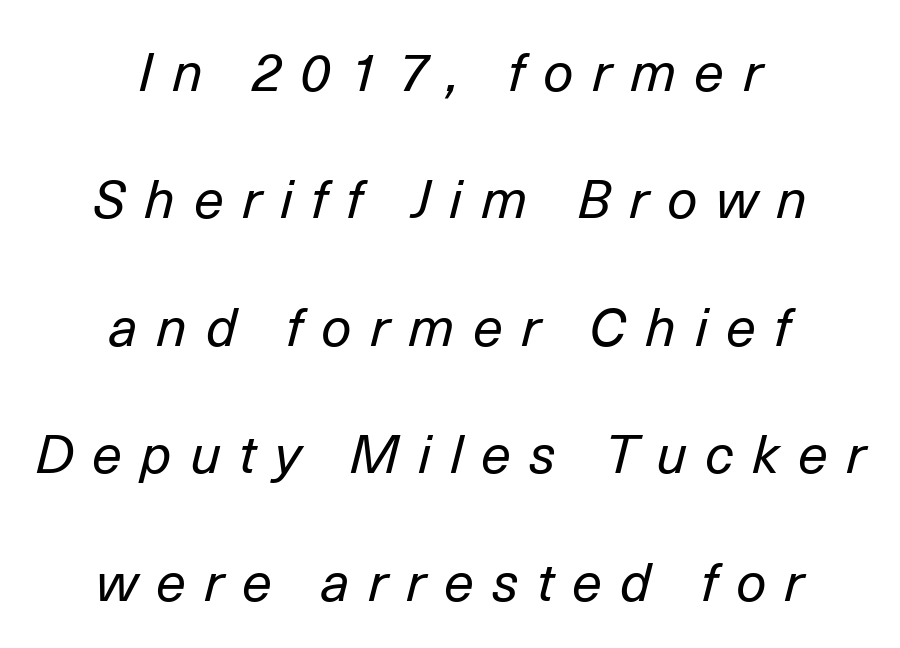
Rendered with sloped, italic letterforms. Glance below the letters and you will spot only blank space. Is the block centered? Yes — each line is placed symmetrically about the middle. The horizontal fit of the characters is loose and conspicuously gappy. Is the stroke heavy? The answer is a plain regular-or-lighter.
